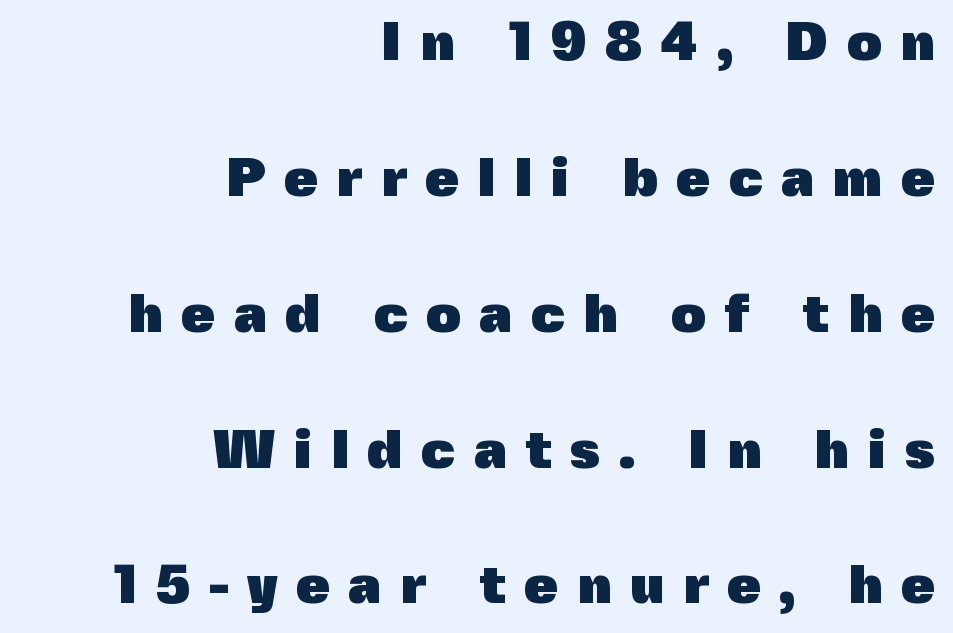
{"serif": "no", "italic": "no", "bold": "yes", "weight": "heavy", "width": "normal", "x_height": "medium", "monospaced": "no", "underline": "no", "align": "right", "line_spacing": "loose", "line_spacing_ratio": 2.47, "letter_spacing": "wide", "letter_spacing_em": 0.33, "glyph_px": 55}
